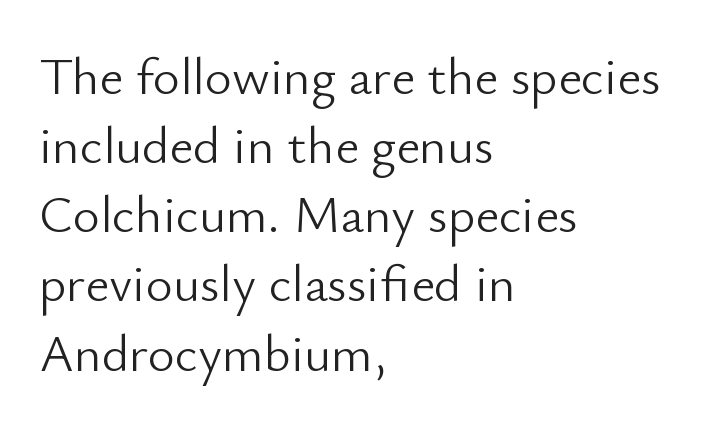
The image shows 52 px light sans-serif type, upright; set left-aligned, normal line spacing (1.33x), normal letter spacing, not underlined; low stroke contrast and a small x-height.
